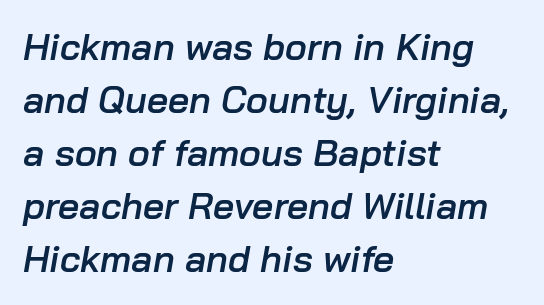
The image shows 37 px semibold type, italic (leaning right); set left-aligned, normal line spacing (1.43x), normal letter spacing, not underlined; low stroke contrast and a medium x-height.
